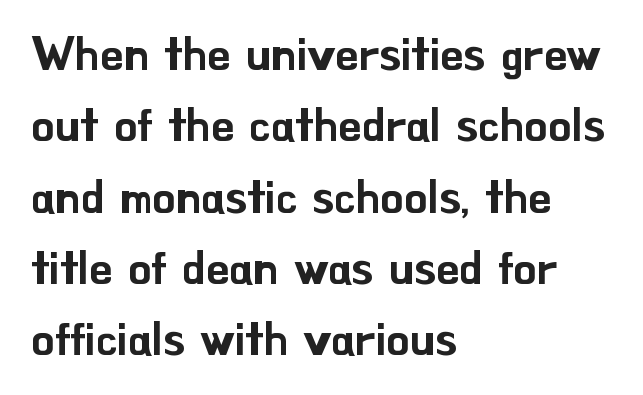
The image shows 46 px sans-serif type, upright; set left-aligned, normal line spacing (1.55x), normal letter spacing, not underlined; low stroke contrast and a small x-height.
